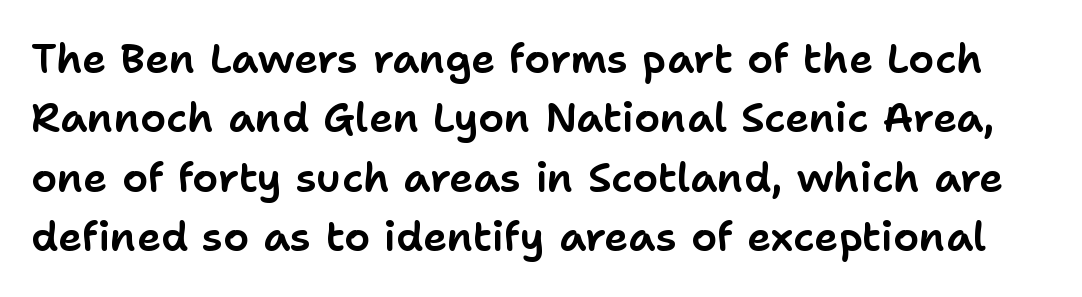
Q: Is the text italic (slanted)? A: No, it is upright.
Q: Is the typeface a serif or a sans-serif typeface? A: Sans-serif.
Q: Is the text underlined? A: No.
Q: Is the spacing between letters normal or unusually wide? A: Normal.
Q: Is the spacing between lines tight, normal or loose? A: Normal.
Q: Width (condensed, normal, or wide)? A: Normal.
Q: Stroke contrast? A: Low.
Q: x-height? A: Medium.
Q: Monospaced? A: No.
